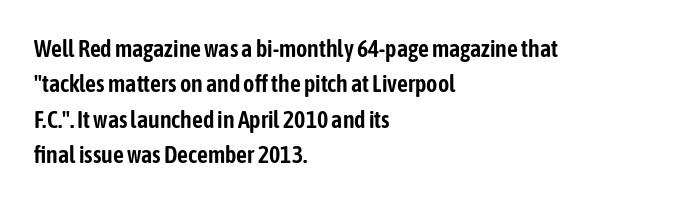
Q: Is the text italic (slanted)? A: No, it is upright.
Q: Is the text underlined? A: No.
Q: How is the paragraph aligned? A: Left-aligned.
Q: Is the spacing between letters normal or unusually wide? A: Normal.
Q: Is the spacing between lines tight, normal or loose? A: Normal.
